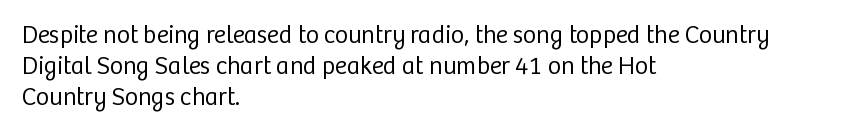
{"italic": "no", "bold": "no", "underline": "no", "align": "left", "line_spacing_ratio": 1.24, "letter_spacing": "normal", "letter_spacing_em": 0.0, "glyph_px": 25}
